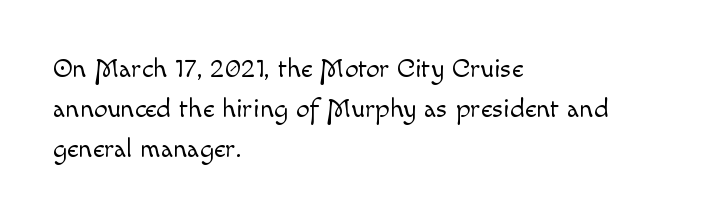
{"italic": "no", "bold": "no", "underline": "no", "align": "left", "line_spacing": "normal", "line_spacing_ratio": 1.48, "letter_spacing": "normal", "letter_spacing_em": 0.0, "glyph_px": 27}
